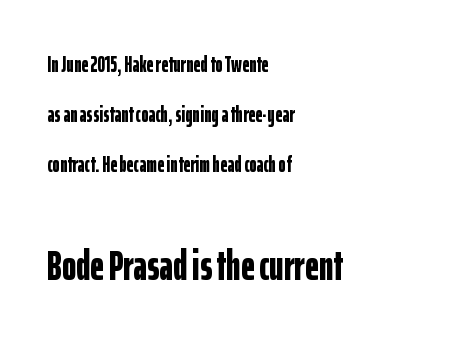
Small over large — that's the arrangement of the two blocks here. Looks like regular typesetting: each glyph gets only the width it needs. Reading down the block, your eye returns to a fixed left position each line. The strip under each line holds only bare page. Bold? Absolutely — the strokes are thick and heavy.
